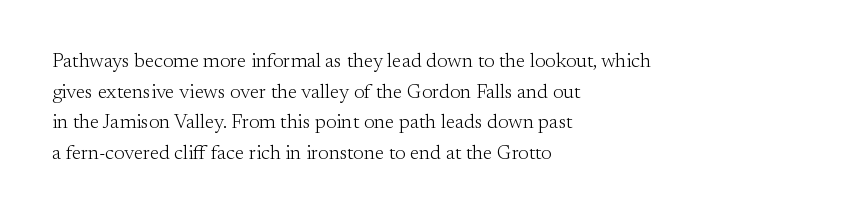
{"italic": "no", "bold": "no", "underline": "no", "align": "left", "line_spacing": "normal", "line_spacing_ratio": 1.53, "letter_spacing": "normal", "letter_spacing_em": 0.0, "glyph_px": 20}
